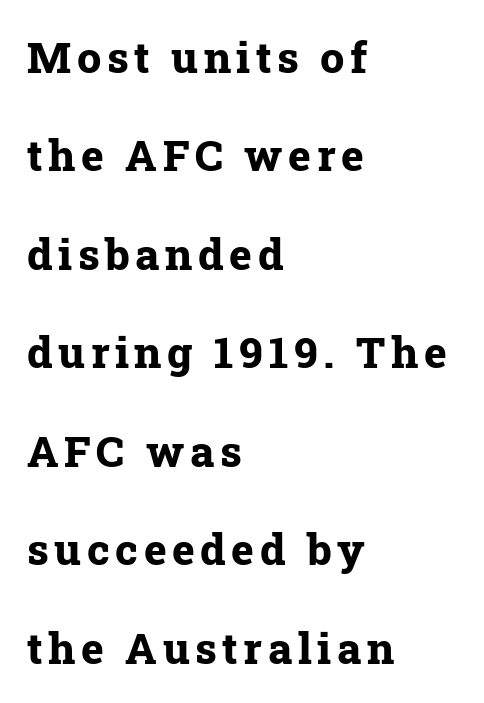
Weight check: bold — yes, fully. Which margin do the lines hug? The left one — the right edge is uneven. The type family on display is of the serif kind. Characters remain perfectly vertical along every line. Think of a printed novel: that variable character pitch is what you see here. Descenders are the only things crossing below the line.
